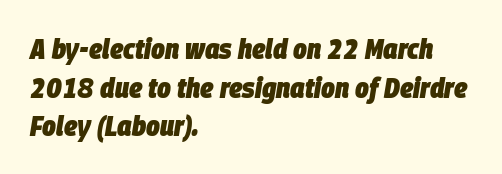
The image shows 29 px heavy, condensed type, italic (leaning right); set left-aligned, normal line spacing (1.33x), normal letter spacing, not underlined; low stroke contrast and a large x-height.
